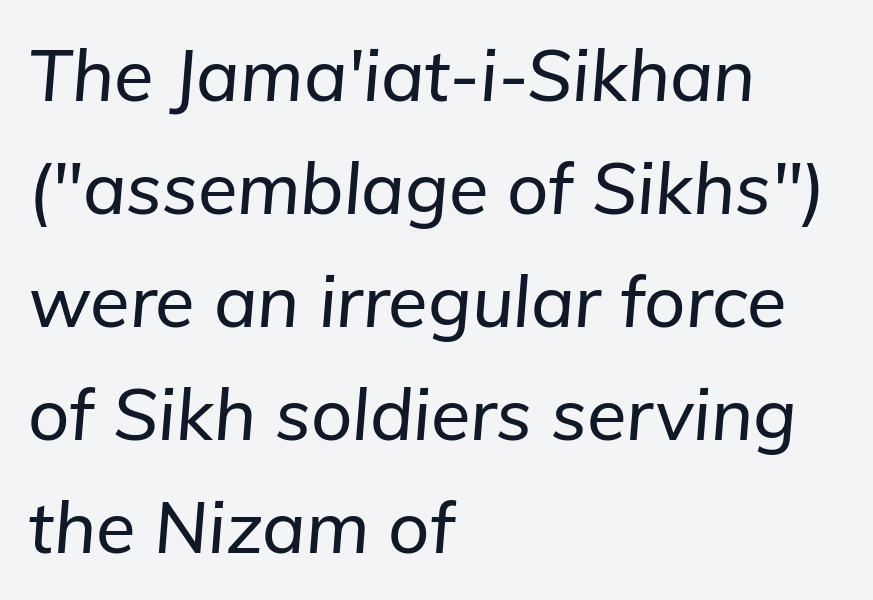
{"italic": "yes", "lean": "right", "slant_degrees": 5, "width": "normal", "stroke_contrast": "low", "x_height": "medium", "monospaced": "no", "underline": "no", "align": "left", "line_spacing": "normal", "line_spacing_ratio": 1.57, "letter_spacing": "normal", "letter_spacing_em": 0.0, "glyph_px": 72}
